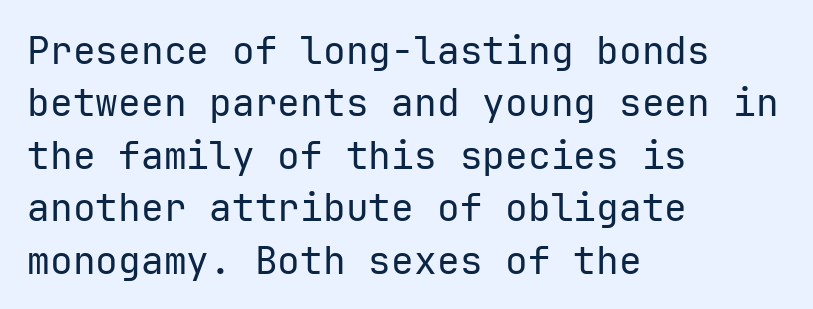
{"serif": "no", "italic": "no", "bold": "no", "weight": "regular", "width": "normal", "stroke_contrast": "low", "x_height": "medium", "underline": "no", "align": "left", "line_spacing": "normal", "line_spacing_ratio": 1.38, "letter_spacing": "normal", "letter_spacing_em": 0.0, "glyph_px": 38}
